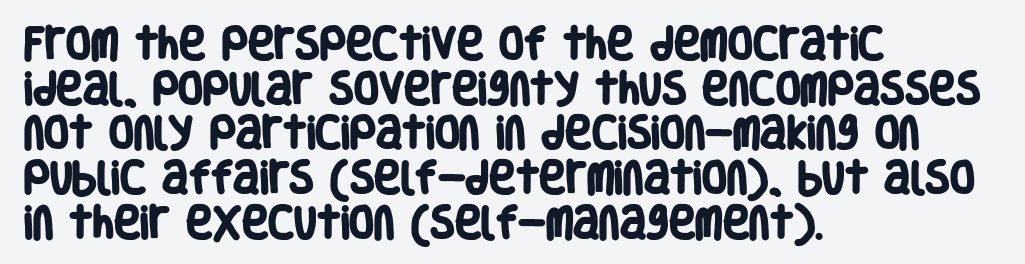
{"serif": "no", "bold": "yes", "weight": "heavy", "width": "condensed", "stroke_contrast": "low", "x_height": "large", "monospaced": "no", "underline": "no", "align": "left", "line_spacing_ratio": 1.24, "letter_spacing": "normal", "letter_spacing_em": 0.0, "glyph_px": 36}
